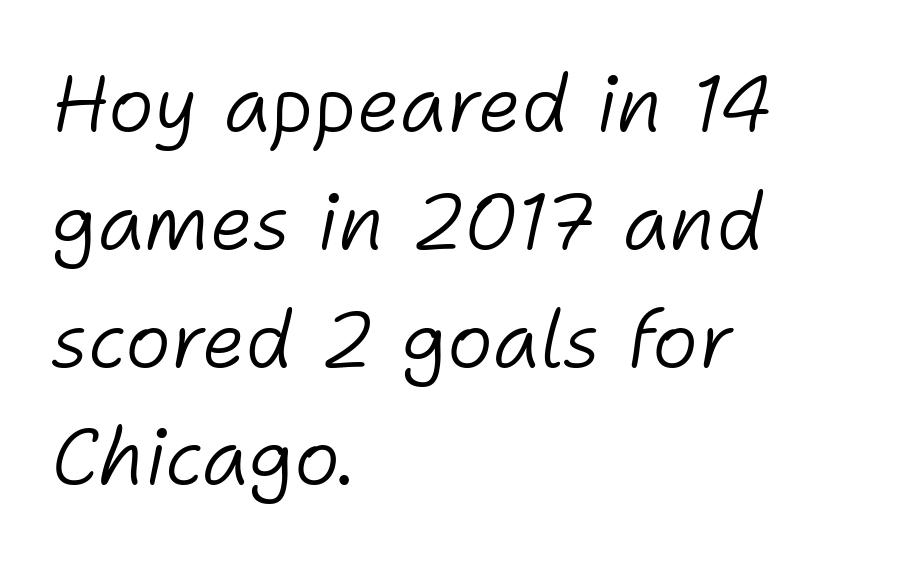
{"italic": "yes", "lean": "right", "slant_degrees": 11, "bold": "no", "weight": "light", "width": "normal", "stroke_contrast": "low", "x_height": "medium", "monospaced": "no", "underline": "no", "align": "left", "line_spacing": "normal", "line_spacing_ratio": 1.51, "letter_spacing": "normal", "letter_spacing_em": 0.0, "glyph_px": 78}
